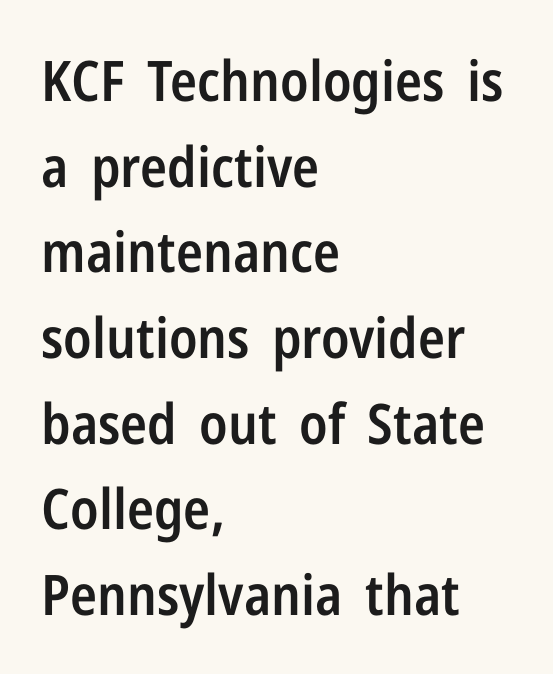
Q: Is the text bold? A: Semi-bold.
Q: Is the text italic (slanted)? A: No, it is upright.
Q: Is the typeface a serif or a sans-serif typeface? A: Sans-serif.
Q: Is the text underlined? A: No.
Q: How is the paragraph aligned? A: Left-aligned.
Q: Is the spacing between letters normal or unusually wide? A: Normal.
Q: Is the spacing between lines tight, normal or loose? A: Normal.
Q: Width (condensed, normal, or wide)? A: Condensed.
Q: Stroke contrast? A: Low.
Q: x-height? A: Medium.
Q: Monospaced? A: No.
